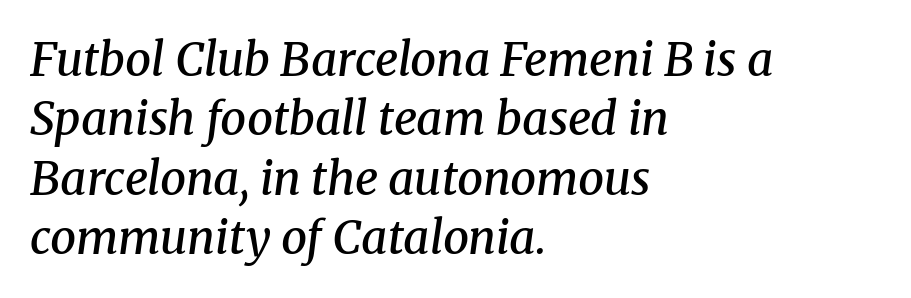
Q: Is the text bold? A: Semi-bold.
Q: Is the text italic (slanted)? A: Yes, it leans right by about 8 degrees.
Q: Is the typeface a serif or a sans-serif typeface? A: Serif.
Q: Is the text underlined? A: No.
Q: How is the paragraph aligned? A: Left-aligned.
Q: Is the spacing between letters normal or unusually wide? A: Normal.
Q: Is the spacing between lines tight, normal or loose? A: Normal.
Q: Width (condensed, normal, or wide)? A: Normal.
Q: Stroke contrast? A: Medium.
Q: x-height? A: Medium.
Q: Monospaced? A: No.
